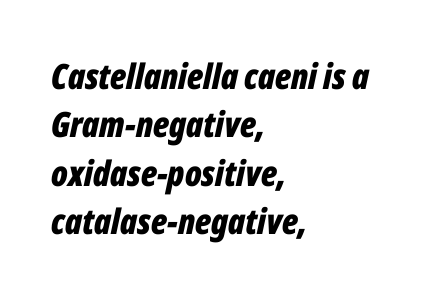
The image shows 35 px bold, condensed type, italic (leaning right); set left-aligned, normal line spacing (1.38x), normal letter spacing, not underlined; low stroke contrast and a medium x-height.
